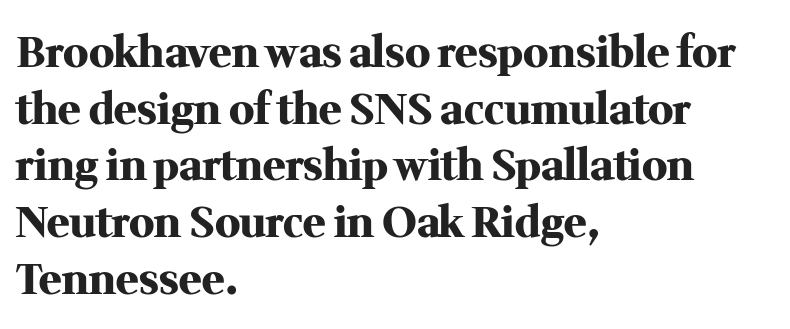
The image shows 42 px heavy serif type, upright; set left-aligned, normal line spacing (1.35x), normal letter spacing, not underlined; medium stroke contrast and a medium x-height.
